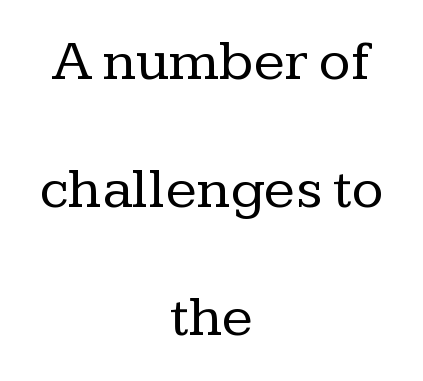
The font sits on the lighter half of the weight spectrum, regular included. These lines were composed using upright roman letters. Whoever set this chose breathing room over compactness in the vertical rhythm. The letterforms sit shoulder to shoulder at normal distance. These lines are centered, leaving both edges ragged. Yep, those are serifs on the letters.
